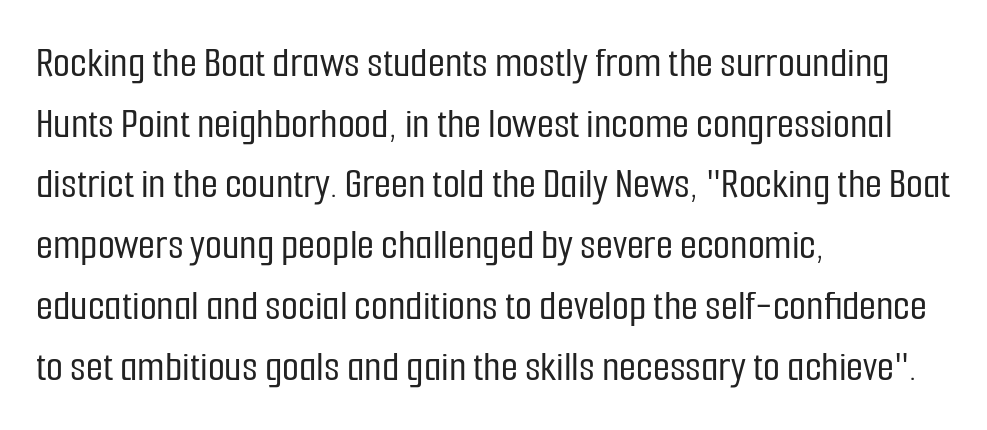
Q: Is the text italic (slanted)? A: No, it is upright.
Q: Is the typeface a serif or a sans-serif typeface? A: Sans-serif.
Q: Is the text underlined? A: No.
Q: How is the paragraph aligned? A: Left-aligned.
Q: Is the spacing between letters normal or unusually wide? A: Normal.
Q: Is the spacing between lines tight, normal or loose? A: Normal.
Q: Width (condensed, normal, or wide)? A: Condensed.
Q: Stroke contrast? A: Low.
Q: x-height? A: Medium.
Q: Monospaced? A: No.
